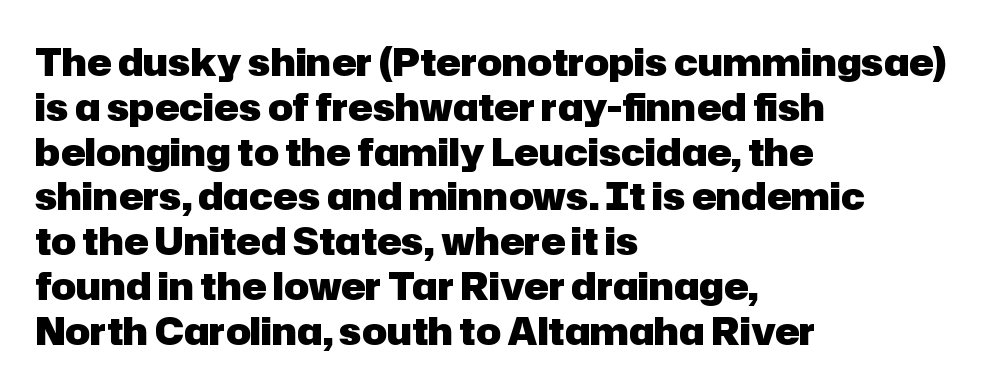
The image shows 37 px heavy sans-serif type, upright; set left-aligned, line spacing 1.21x, normal letter spacing, not underlined; low stroke contrast and a medium x-height.
